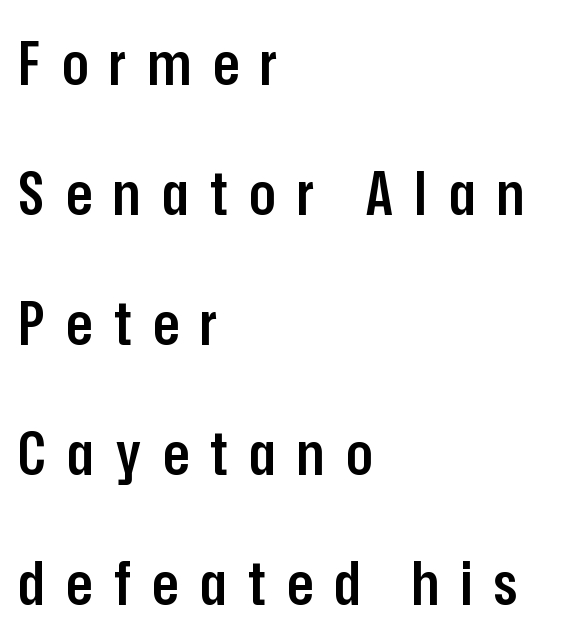
The passage shown is typeset with a sans-serif family. Letter spacing: wide. The space directly below the letters is spotless. The sample has been set in demibold, a notch under bold. Ordinary non-slanted type is in use. This sample has the flowing, uneven cadence of proportional lettering.
